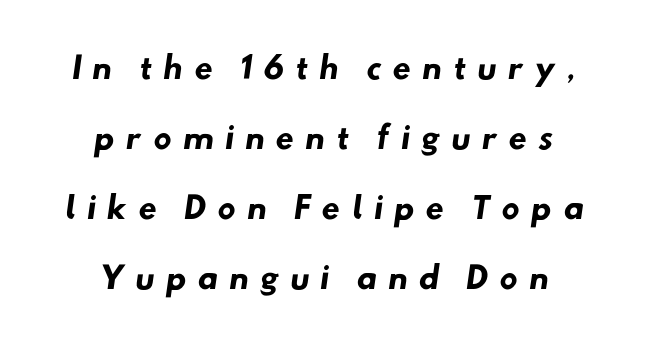
The image shows 30 px heavy sans-serif type; set loose line spacing (2.33x), unusually wide letter spacing (+0.36 em), not underlined; low stroke contrast and a small x-height.
